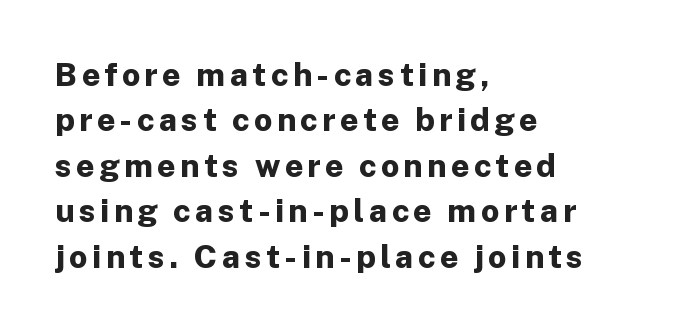
Q: Is the text bold? A: Yes.
Q: Is the text italic (slanted)? A: No, it is upright.
Q: Is the typeface a serif or a sans-serif typeface? A: Sans-serif.
Q: Is the text underlined? A: No.
Q: How is the paragraph aligned? A: Left-aligned.
Q: Is the spacing between lines tight, normal or loose? A: Normal.
Q: Width (condensed, normal, or wide)? A: Normal.
Q: Stroke contrast? A: Low.
Q: x-height? A: Medium.
Q: Monospaced? A: No.
